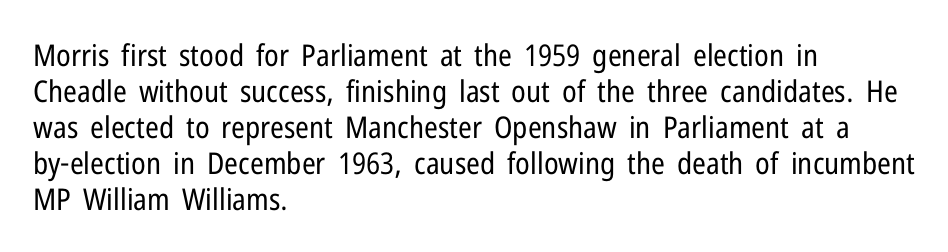
The image shows 30 px regular-weight, condensed sans-serif type, upright; set left-aligned, line spacing 1.2x, normal letter spacing, not underlined; low stroke contrast and a medium x-height.
